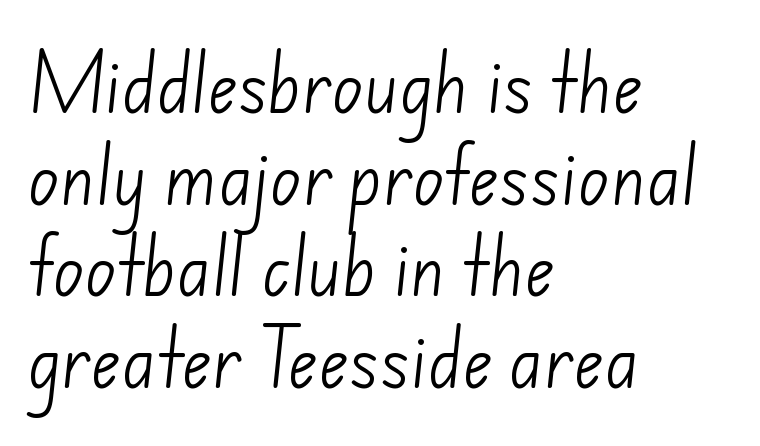
The image shows 65 px light sans-serif type; set left-aligned, normal line spacing (1.41x), normal letter spacing, not underlined; low stroke contrast and a small x-height.
